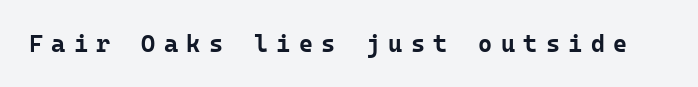
Words float on clear page, feet unadorned. As a designer I'd log this as weight 700, bold. If you drew a line through each stem, it would be perfectly vertical. Inter-character spacing is expanded well beyond the font's built-in metrics.
